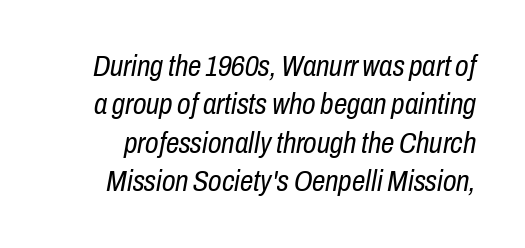
Q: Is the text bold? A: No.
Q: Is the text italic (slanted)? A: Yes, it leans right by about 10 degrees.
Q: Is the text underlined? A: No.
Q: Is the spacing between letters normal or unusually wide? A: Normal.
Q: Is the spacing between lines tight, normal or loose? A: Normal.
Q: Width (condensed, normal, or wide)? A: Condensed.
Q: Stroke contrast? A: Low.
Q: x-height? A: Medium.
Q: Monospaced? A: No.
